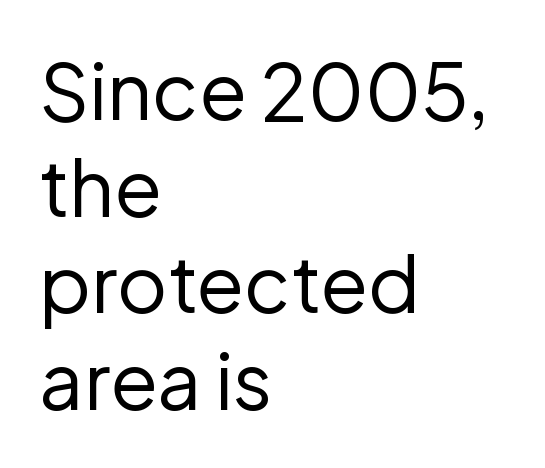
The image shows 78 px regular-weight sans-serif type, upright; set left-aligned, line spacing 1.24x, normal letter spacing, not underlined; low stroke contrast and a medium x-height.
